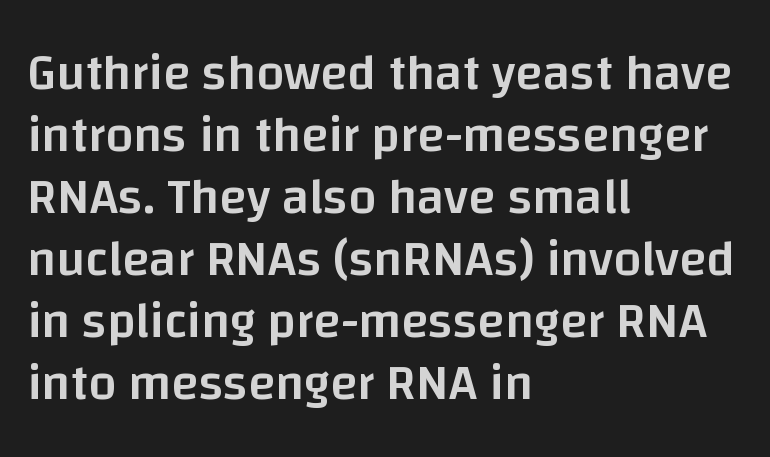
{"serif": "no", "italic": "no", "bold": "semi", "weight": "semibold", "width": "normal", "stroke_contrast": "low", "x_height": "large", "monospaced": "no", "underline": "no", "align": "left", "line_spacing_ratio": 1.24, "letter_spacing": "normal", "letter_spacing_em": 0.0, "glyph_px": 50}
